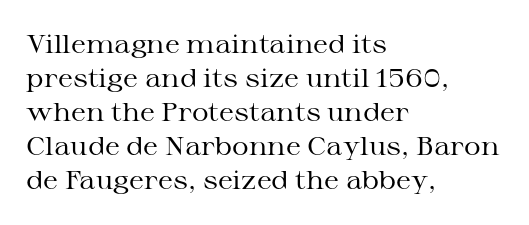
{"italic": "no", "bold": "no", "underline": "no", "align": "left", "line_spacing": "normal", "line_spacing_ratio": 1.31, "letter_spacing": "normal", "letter_spacing_em": 0.0, "glyph_px": 26}
